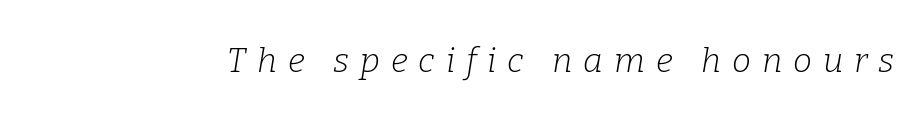
Q: Is the text bold? A: No.
Q: Is the text italic (slanted)? A: Yes, it leans right by about 9 degrees.
Q: Is the typeface a serif or a sans-serif typeface? A: Serif.
Q: Is the text underlined? A: No.
Q: Is the spacing between letters normal or unusually wide? A: Unusually wide.
Q: Width (condensed, normal, or wide)? A: Normal.
Q: Stroke contrast? A: Low.
Q: x-height? A: Medium.
Q: Monospaced? A: No.
